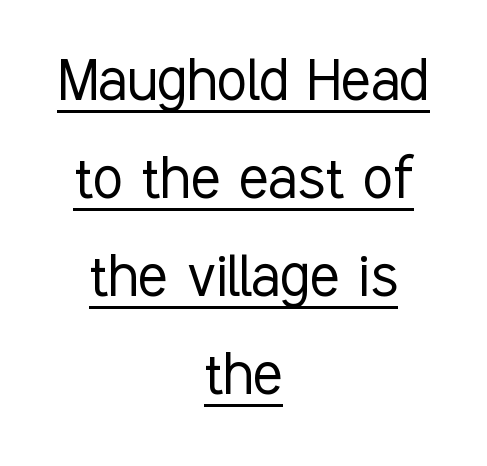
The image shows 69 px light, condensed sans-serif type, upright; set centered, normal line spacing (1.42x), normal letter spacing, underlined; low stroke contrast and a medium x-height.
